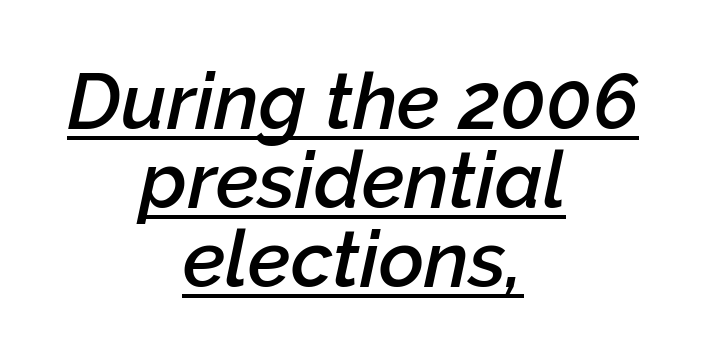
Alignment: centered. The sample has been set in demibold, a notch under bold. Here the designer chose a conventional face with non-uniform glyph widths. Underlining? Definitely there.
